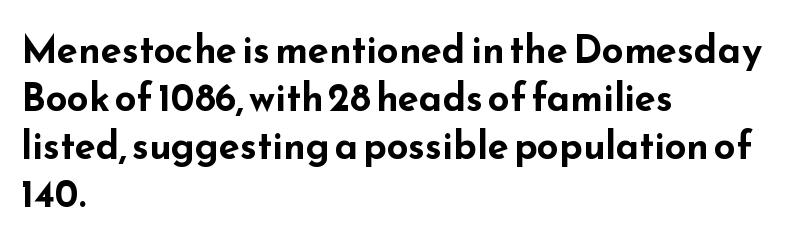
The image shows 38 px bold, wide sans-serif type, upright; set left-aligned, normal line spacing (1.26x), normal letter spacing, not underlined; low stroke contrast and a small x-height.
